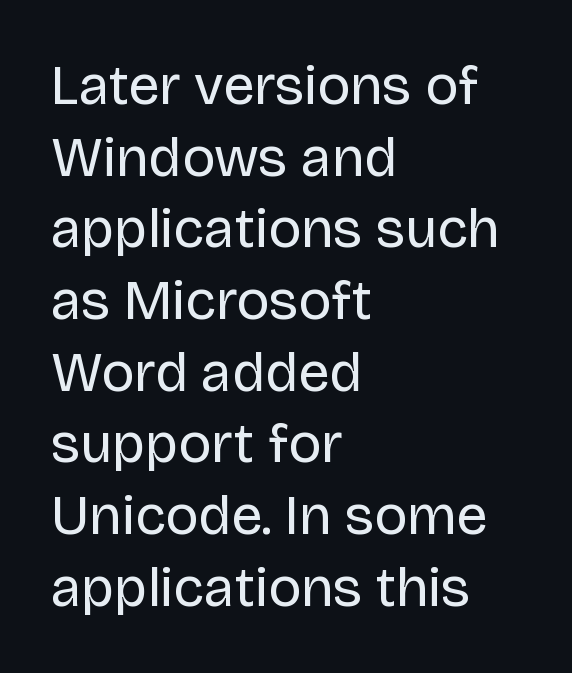
Q: Is the text bold? A: No.
Q: Is the text italic (slanted)? A: No, it is upright.
Q: Is the typeface a serif or a sans-serif typeface? A: Sans-serif.
Q: Is the text underlined? A: No.
Q: How is the paragraph aligned? A: Left-aligned.
Q: Is the spacing between letters normal or unusually wide? A: Normal.
Q: Is the spacing between lines tight, normal or loose? A: Normal.
Q: Width (condensed, normal, or wide)? A: Normal.
Q: Stroke contrast? A: Low.
Q: x-height? A: Large.
Q: Monospaced? A: No.
